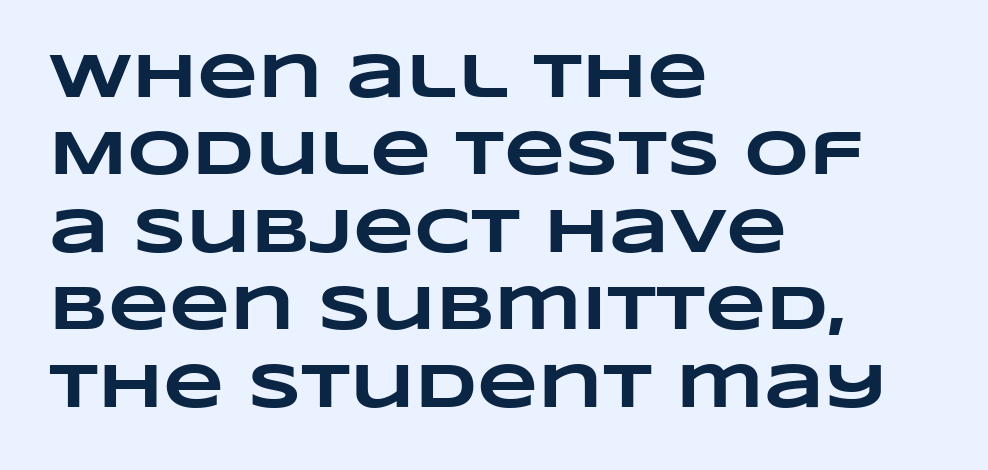
Q: Is the text bold? A: Yes.
Q: Is the text underlined? A: No.
Q: How is the paragraph aligned? A: Left-aligned.
Q: Is the spacing between letters normal or unusually wide? A: Normal.
Q: Width (condensed, normal, or wide)? A: Wide.
Q: Stroke contrast? A: Low.
Q: x-height? A: Large.
Q: Monospaced? A: No.
